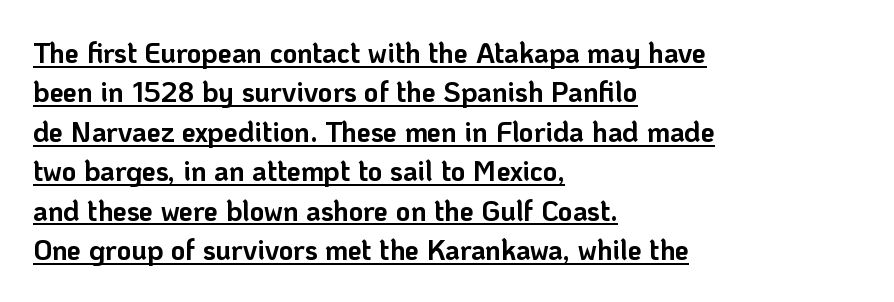
{"serif": "no", "italic": "no", "bold": "yes", "weight": "bold", "width": "normal", "stroke_contrast": "low", "x_height": "medium", "monospaced": "no", "underline": "yes", "align": "left", "line_spacing": "normal", "line_spacing_ratio": 1.41, "letter_spacing": "normal", "letter_spacing_em": 0.0, "glyph_px": 28}
